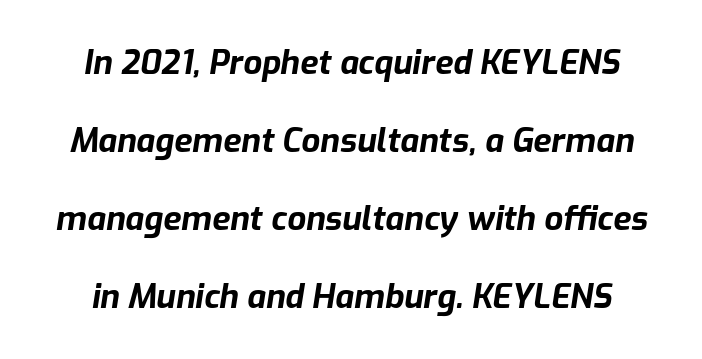
The rendering uses natural spacing where letterforms have individual widths. The passage shown stacks its lines with a broad gap. Bold? Absolutely — the strokes are thick and heavy. Honestly, the letter spacing is just normal — you wouldn't notice it.
